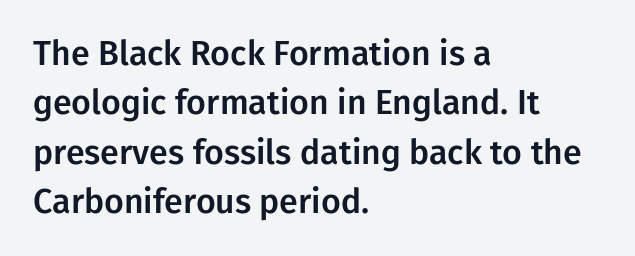
{"serif": "no", "italic": "no", "width": "normal", "stroke_contrast": "low", "x_height": "medium", "monospaced": "no", "underline": "no", "align": "left", "line_spacing": "normal", "line_spacing_ratio": 1.45, "letter_spacing": "normal", "letter_spacing_em": 0.0, "glyph_px": 34}
